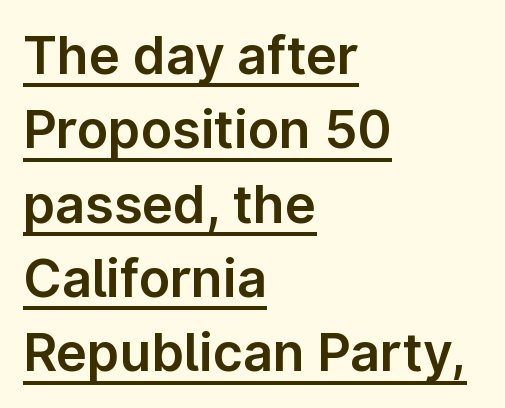
Q: Is the text italic (slanted)? A: No, it is upright.
Q: Is the typeface a serif or a sans-serif typeface? A: Sans-serif.
Q: Is the text underlined? A: Yes.
Q: How is the paragraph aligned? A: Left-aligned.
Q: Is the spacing between letters normal or unusually wide? A: Normal.
Q: Is the spacing between lines tight, normal or loose? A: Normal.
Q: Width (condensed, normal, or wide)? A: Normal.
Q: Stroke contrast? A: Low.
Q: x-height? A: Medium.
Q: Monospaced? A: No.
